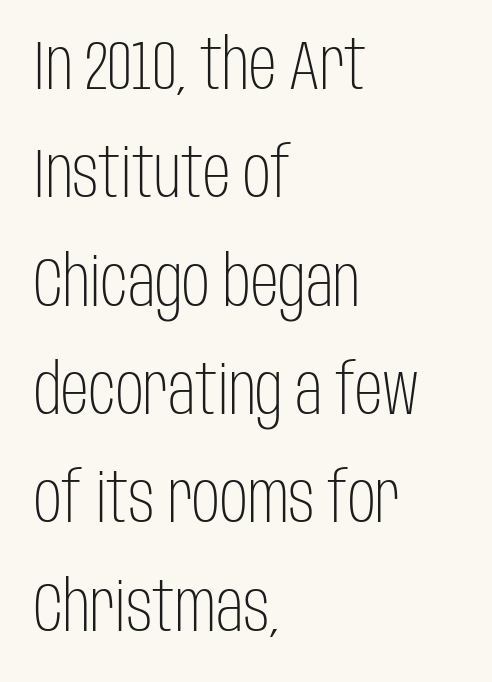
{"serif": "no", "italic": "no", "bold": "no", "weight": "light", "width": "condensed", "stroke_contrast": "low", "x_height": "large", "monospaced": "no", "underline": "no", "align": "left", "line_spacing": "normal", "line_spacing_ratio": 1.57, "letter_spacing": "normal", "letter_spacing_em": 0.0, "glyph_px": 69}
